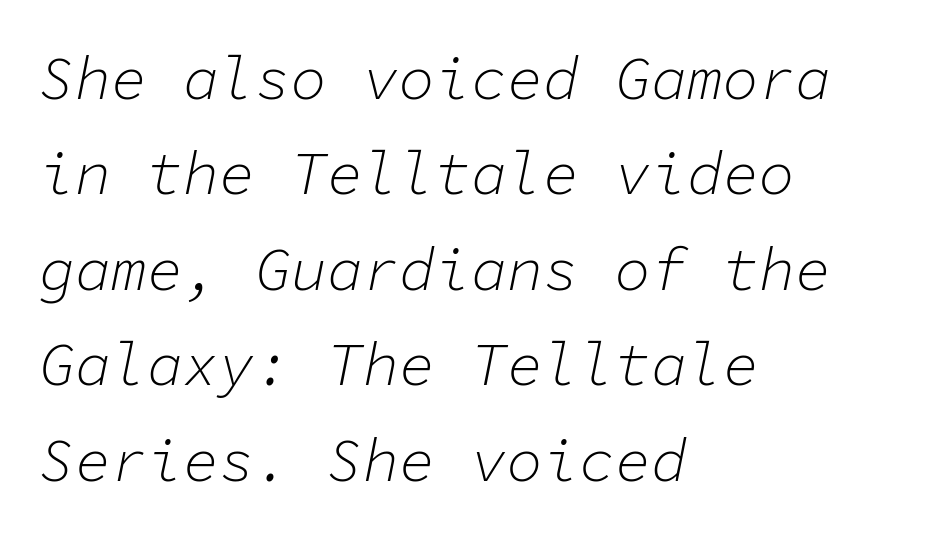
Q: Is the text bold? A: No.
Q: Is the text italic (slanted)? A: Yes, it leans right by about 11 degrees.
Q: Is the text underlined? A: No.
Q: How is the paragraph aligned? A: Left-aligned.
Q: Is the spacing between letters normal or unusually wide? A: Normal.
Q: Is the spacing between lines tight, normal or loose? A: Normal.
Q: Width (condensed, normal, or wide)? A: Normal.
Q: Stroke contrast? A: Low.
Q: x-height? A: Medium.
Q: Monospaced? A: Yes.
